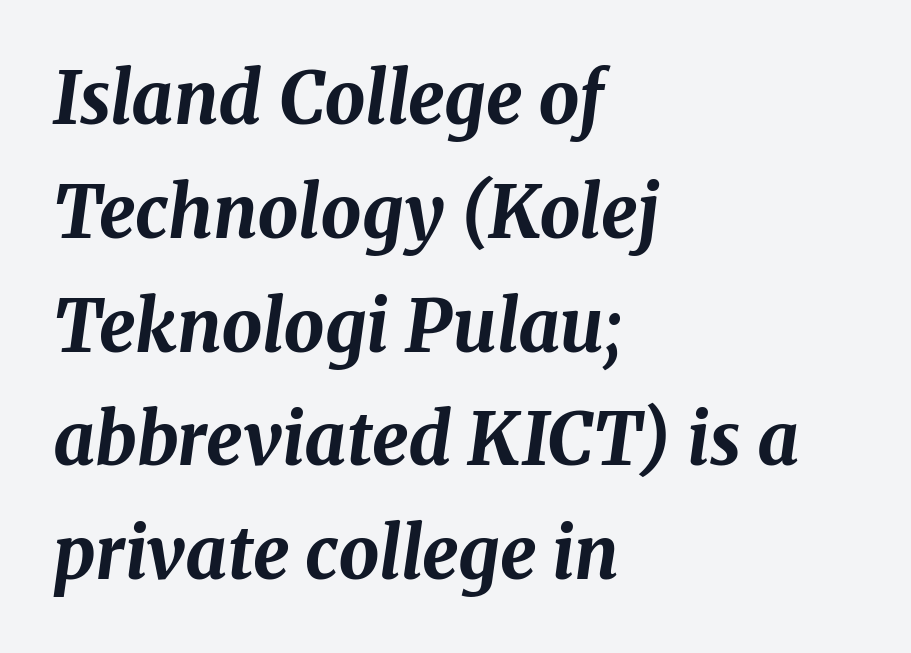
{"italic": "yes", "lean": "right", "slant_degrees": 8, "bold": "yes", "weight": "bold", "width": "normal", "stroke_contrast": "medium", "x_height": "medium", "monospaced": "no", "underline": "no", "align": "left", "line_spacing": "normal", "line_spacing_ratio": 1.58, "letter_spacing": "normal", "letter_spacing_em": 0.0, "glyph_px": 72}
